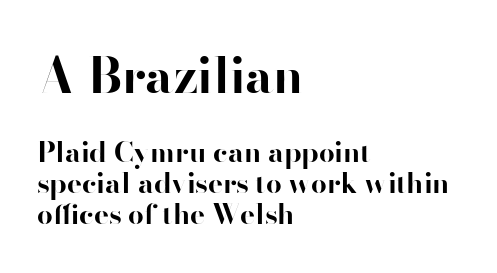
Q: Is the text bold? A: Yes.
Q: Is the text italic (slanted)? A: No, it is upright.
Q: Is the typeface a serif or a sans-serif typeface? A: Sans-serif.
Q: Is the text underlined? A: No.
Q: How is the paragraph aligned? A: Left-aligned.
Q: Is the spacing between letters normal or unusually wide? A: Normal.
Q: Is the spacing between lines tight, normal or loose? A: Tight.
Q: Which block of text is set in a larger size, the first (top) or the second (bottom)? A: The first (top) one.
Q: Width (condensed, normal, or wide)? A: Normal.
Q: Stroke contrast? A: High.
Q: x-height? A: Small.
Q: Monospaced? A: No.
